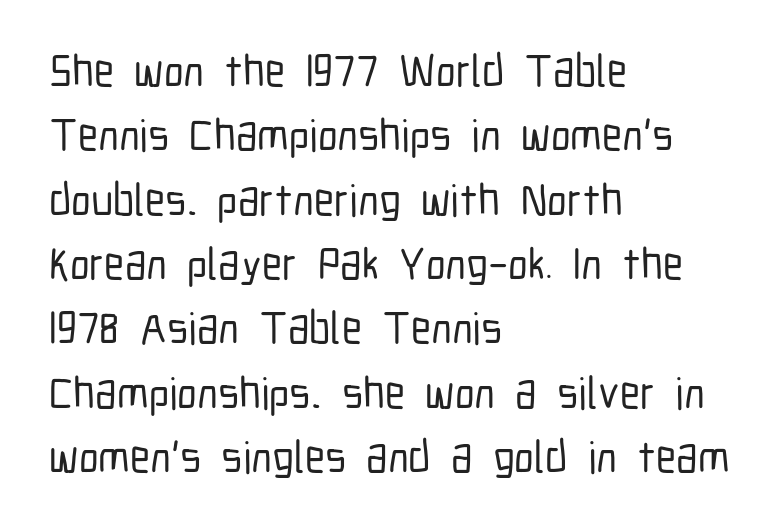
Q: Is the text italic (slanted)? A: No, it is upright.
Q: Is the typeface a serif or a sans-serif typeface? A: Sans-serif.
Q: Is the text underlined? A: No.
Q: How is the paragraph aligned? A: Left-aligned.
Q: Is the spacing between letters normal or unusually wide? A: Normal.
Q: Is the spacing between lines tight, normal or loose? A: Normal.
Q: Width (condensed, normal, or wide)? A: Condensed.
Q: Stroke contrast? A: Low.
Q: x-height? A: Medium.
Q: Monospaced? A: No.
